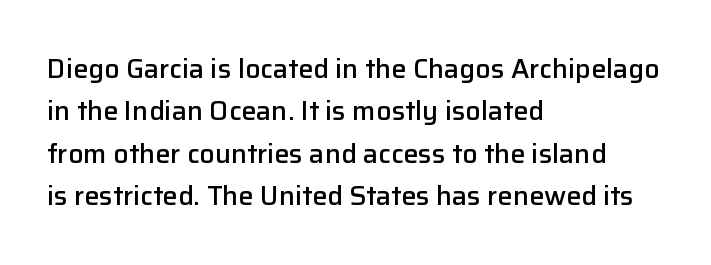
{"italic": "no", "bold": "semi", "underline": "no", "align": "left", "line_spacing": "normal", "line_spacing_ratio": 1.57, "letter_spacing": "normal", "letter_spacing_em": 0.0, "glyph_px": 27}
